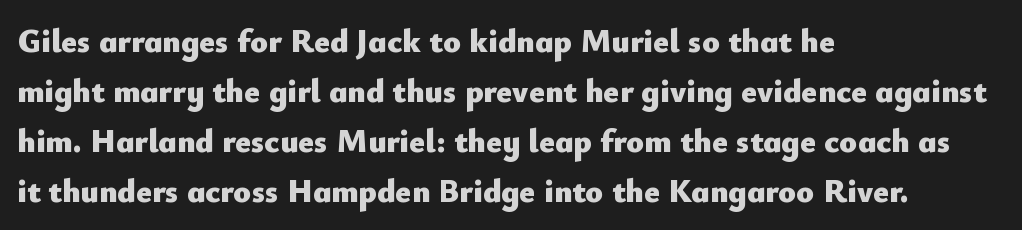
A typesetter would call this leading conventional body-copy spacing. Observe the ordinary spacing: letters are neighbours, not strangers. Check under the words: just untouched page. You could not count columns in this text — the font is proportionally spaced. Designer's note — italics off, roman on. If you drew a ruler down the left edge, every line would touch it.
